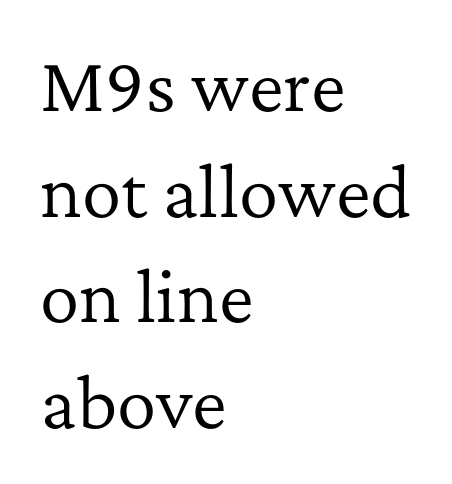
Check the space under the baseline: it is left empty. Is the letter spacing exaggerated? No — it looks like the ordinary default. The lines are quadded left. The font is comparable to plain body text, perhaps lighter. Do the characters align in a grid? No, the font is proportional. Students, observe: this is what conventionally led text looks like.
